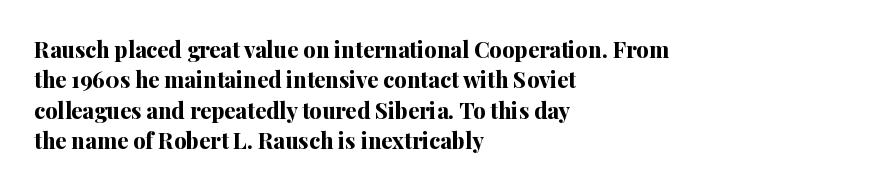
The image shows 22 px bold type, upright; set left-aligned, normal line spacing (1.38x), normal letter spacing, not underlined.
